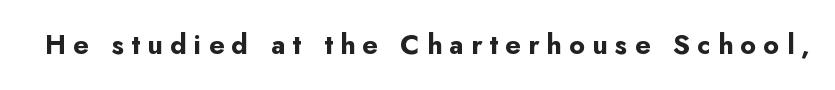
{"italic": "no", "bold": "yes", "underline": "no", "letter_spacing": "wide", "letter_spacing_em": 0.27, "glyph_px": 27}
